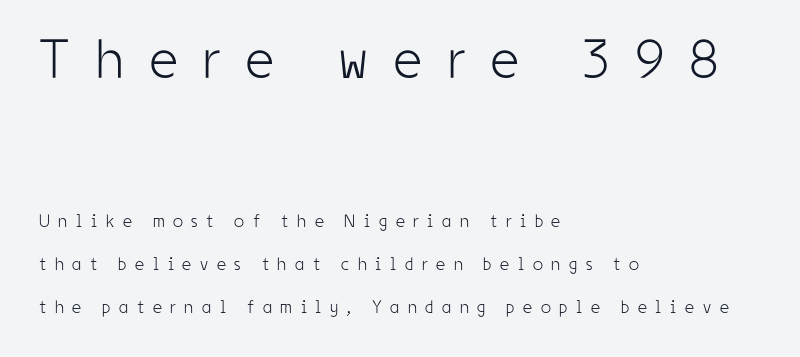
Q: Is the text bold? A: No.
Q: Is the text italic (slanted)? A: No, it is upright.
Q: Is the typeface a serif or a sans-serif typeface? A: Sans-serif.
Q: Is the text underlined? A: No.
Q: How is the paragraph aligned? A: Left-aligned.
Q: Is the spacing between letters normal or unusually wide? A: Unusually wide.
Q: Is the spacing between lines tight, normal or loose? A: Loose.
Q: Which block of text is set in a larger size, the first (top) or the second (bottom)? A: The first (top) one.
Q: Width (condensed, normal, or wide)? A: Condensed.
Q: Stroke contrast? A: Low.
Q: x-height? A: Medium.
Q: Monospaced? A: No.
